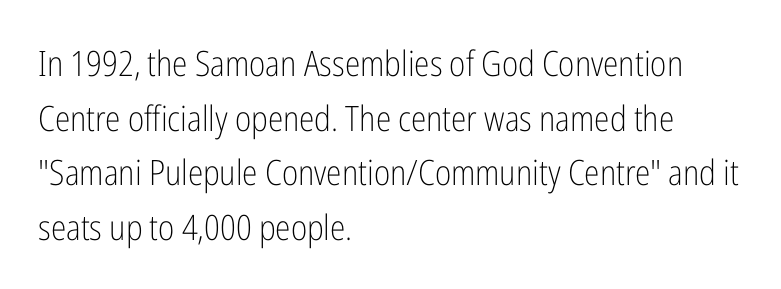
Q: Is the text bold? A: No.
Q: Is the text italic (slanted)? A: No, it is upright.
Q: Is the typeface a serif or a sans-serif typeface? A: Sans-serif.
Q: Is the text underlined? A: No.
Q: How is the paragraph aligned? A: Left-aligned.
Q: Is the spacing between letters normal or unusually wide? A: Normal.
Q: Is the spacing between lines tight, normal or loose? A: Normal.
Q: Width (condensed, normal, or wide)? A: Condensed.
Q: Stroke contrast? A: Low.
Q: x-height? A: Medium.
Q: Monospaced? A: No.
